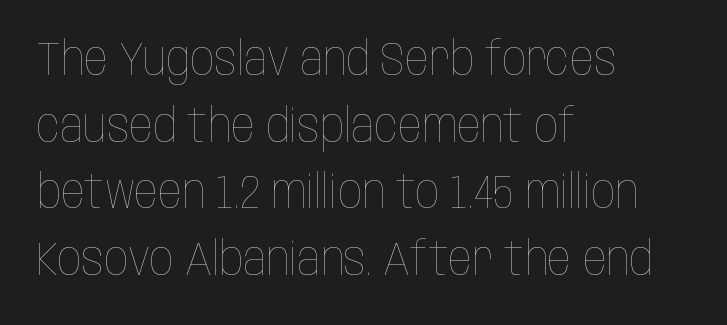
{"italic": "no", "bold": "no", "weight": "thin", "width": "condensed", "stroke_contrast": "low", "x_height": "large", "monospaced": "no", "underline": "no", "align": "left", "line_spacing": "normal", "line_spacing_ratio": 1.42, "letter_spacing": "normal", "letter_spacing_em": 0.0, "glyph_px": 47}
